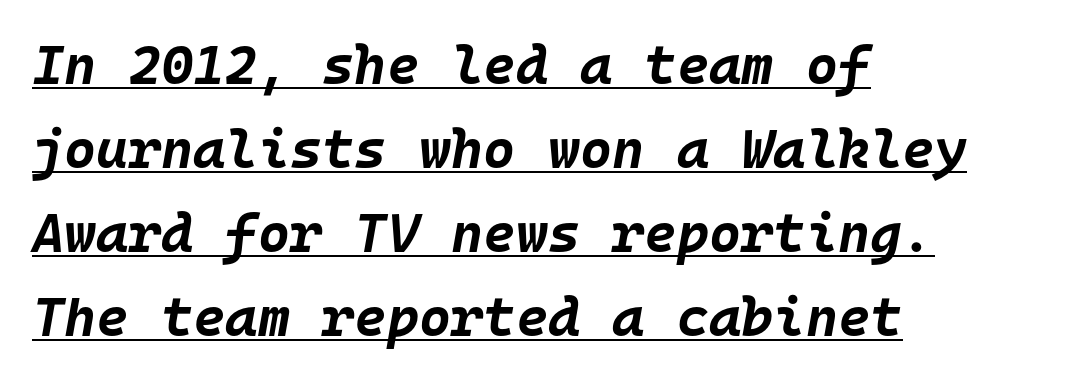
Q: Is the text bold? A: Yes.
Q: Is the text italic (slanted)? A: Yes, it leans right by about 10 degrees.
Q: Is the text underlined? A: Yes.
Q: How is the paragraph aligned? A: Left-aligned.
Q: Is the spacing between letters normal or unusually wide? A: Normal.
Q: Is the spacing between lines tight, normal or loose? A: Normal.
Q: Width (condensed, normal, or wide)? A: Normal.
Q: Stroke contrast? A: Low.
Q: x-height? A: Large.
Q: Monospaced? A: Yes.
